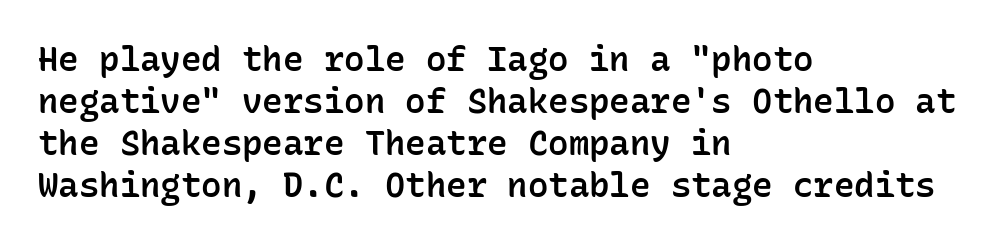
Q: Is the text bold? A: Semi-bold.
Q: Is the text italic (slanted)? A: No, it is upright.
Q: Is the typeface a serif or a sans-serif typeface? A: Sans-serif.
Q: Is the text underlined? A: No.
Q: How is the paragraph aligned? A: Left-aligned.
Q: Is the spacing between letters normal or unusually wide? A: Normal.
Q: Width (condensed, normal, or wide)? A: Normal.
Q: Stroke contrast? A: Low.
Q: x-height? A: Medium.
Q: Monospaced? A: Yes.
